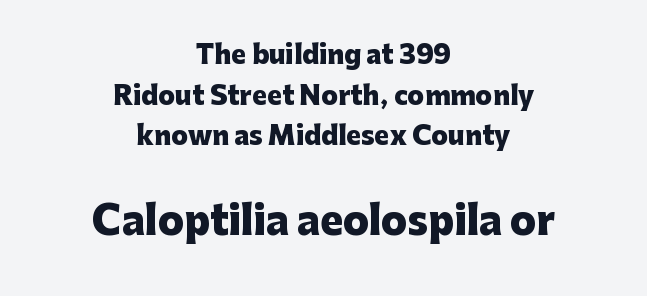
How heavy is the stroke? Heavy — this is a bold. This block has exactly the height ordinary leading produces. Look at the bottom of the vertical strokes: they stop flat, with no serifs. Proportional: the letters do not fall into vertical columns. This sample uses an upright cut, with every glyph sitting square on the baseline.
